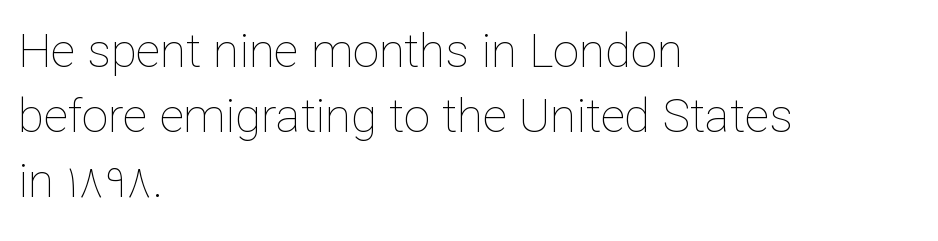
Q: Is the text bold? A: No.
Q: Is the text italic (slanted)? A: No, it is upright.
Q: Is the text underlined? A: No.
Q: How is the paragraph aligned? A: Left-aligned.
Q: Is the spacing between letters normal or unusually wide? A: Normal.
Q: Is the spacing between lines tight, normal or loose? A: Normal.
Q: Width (condensed, normal, or wide)? A: Normal.
Q: Stroke contrast? A: Low.
Q: x-height? A: Medium.
Q: Monospaced? A: No.
